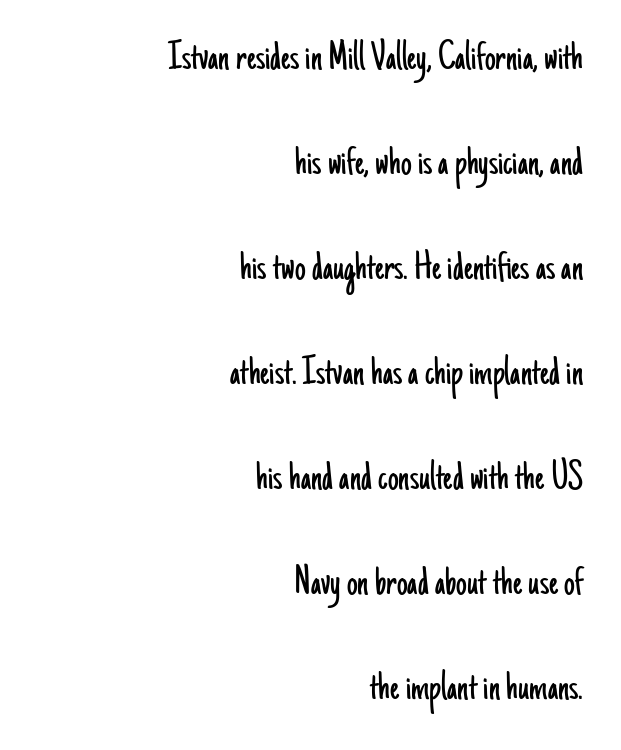
The image shows 43 px light, condensed sans-serif type, upright; set right-aligned, loose line spacing (2.44x), normal letter spacing, not underlined; low stroke contrast and a small x-height.
